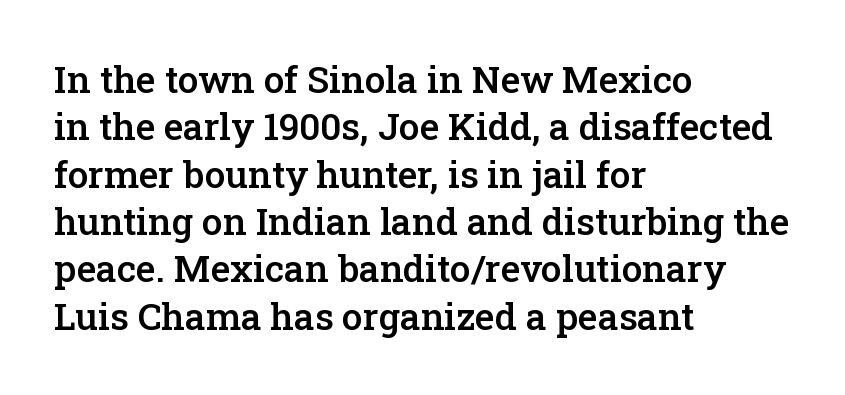
Semibold letterforms, between regular and bold. A student would call this left alignment; a typographer would say flush left, rag right. The space between consecutive lines is moderate. Descenders are the only things crossing below the line.
